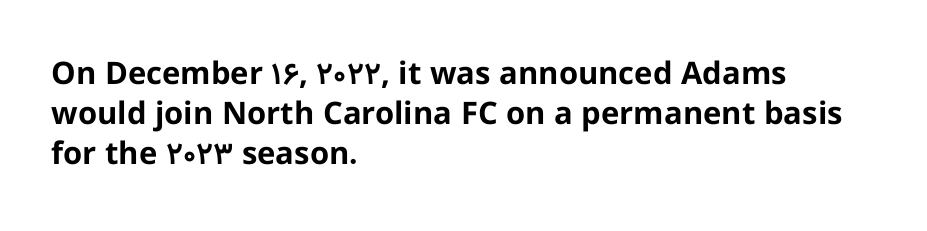
The image shows 31 px bold sans-serif type, upright; set left-aligned, normal line spacing (1.29x), normal letter spacing, not underlined; low stroke contrast and a medium x-height.
